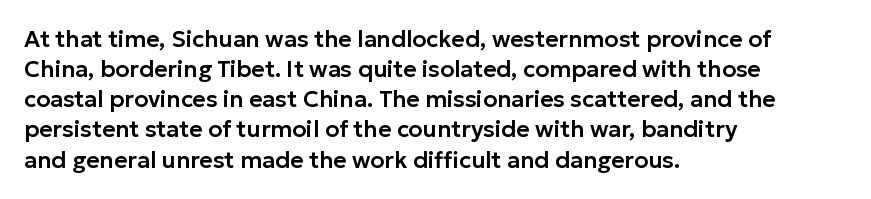
The ragged edge is on the right, which tells us the setting is flush left. What's the leading like? Ordinary, nothing unusual. Posture: straight, roman, zero tilt. The face used here is rendered with its standard letterfit. Letters rest on an invisible, unmarked baseline.
